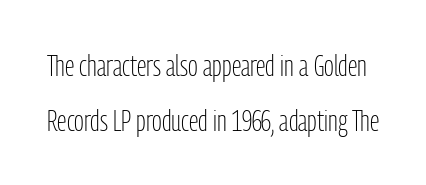
Is this a sans? Yes — the strokes have no serifs. This is roman type, the default non-slanted kind. Looks like regular typesetting: each glyph gets only the width it needs. The passage shown has conventional tracking throughout. Nothing heavy about these letters — not bold at all.
